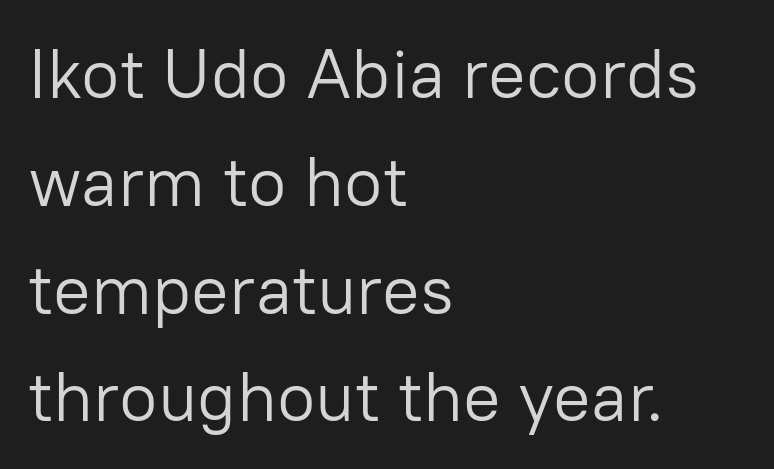
The image shows 70 px light sans-serif type, upright; set left-aligned, normal line spacing (1.54x), normal letter spacing, not underlined; low stroke contrast and a medium x-height.
